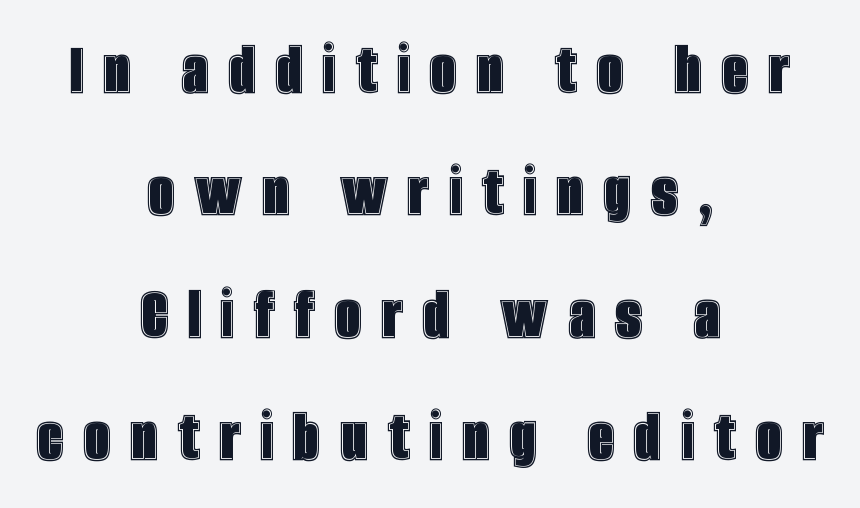
Q: Is the text italic (slanted)? A: No, it is upright.
Q: Is the text underlined? A: No.
Q: How is the paragraph aligned? A: Centered.
Q: Is the spacing between letters normal or unusually wide? A: Unusually wide.
Q: Is the spacing between lines tight, normal or loose? A: Normal.
Q: Width (condensed, normal, or wide)? A: Condensed.
Q: x-height? A: Large.
Q: Monospaced? A: No.
